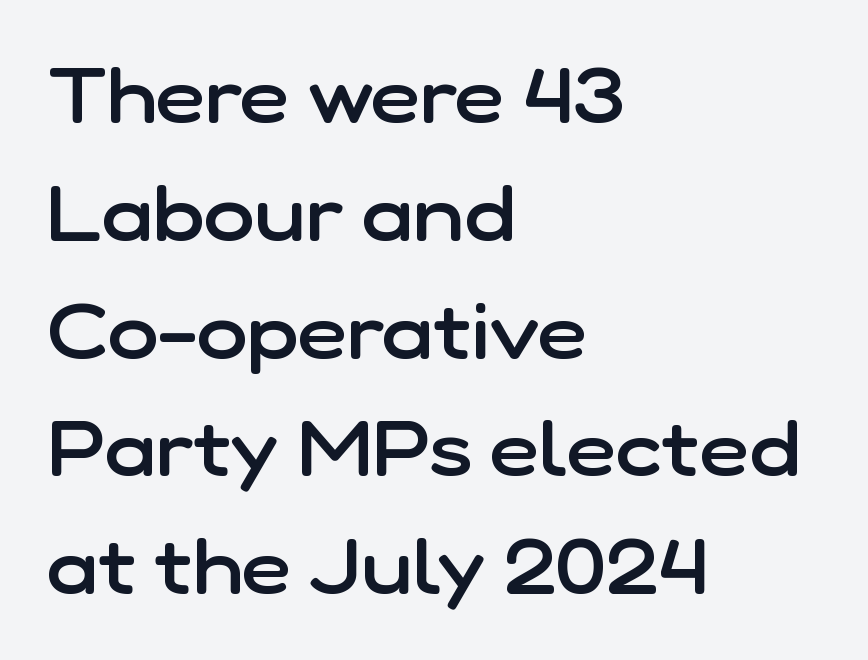
Q: Is the text bold? A: Semi-bold.
Q: Is the text italic (slanted)? A: No, it is upright.
Q: Is the typeface a serif or a sans-serif typeface? A: Sans-serif.
Q: Is the text underlined? A: No.
Q: How is the paragraph aligned? A: Left-aligned.
Q: Is the spacing between letters normal or unusually wide? A: Normal.
Q: Is the spacing between lines tight, normal or loose? A: Normal.
Q: Width (condensed, normal, or wide)? A: Normal.
Q: Stroke contrast? A: Low.
Q: x-height? A: Medium.
Q: Monospaced? A: No.
